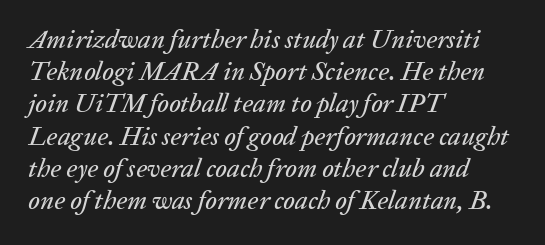
{"italic": "yes", "lean": "right", "slant_degrees": 20, "underline": "no", "align": "left", "line_spacing_ratio": 1.24, "letter_spacing": "normal", "letter_spacing_em": 0.0, "glyph_px": 26}
